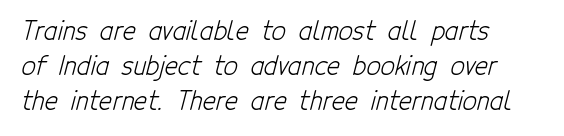
{"bold": "no", "underline": "no", "align": "left", "line_spacing": "normal", "line_spacing_ratio": 1.4, "letter_spacing": "normal", "letter_spacing_em": 0.0, "glyph_px": 25}
